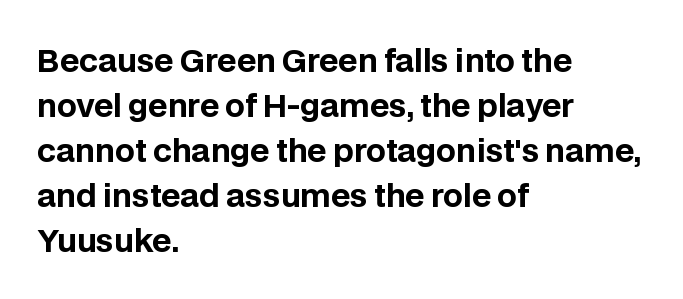
{"serif": "no", "italic": "no", "bold": "yes", "weight": "bold", "width": "normal", "stroke_contrast": "low", "x_height": "large", "monospaced": "no", "underline": "no", "align": "left", "line_spacing": "normal", "line_spacing_ratio": 1.45, "letter_spacing": "normal", "letter_spacing_em": 0.0, "glyph_px": 31}
